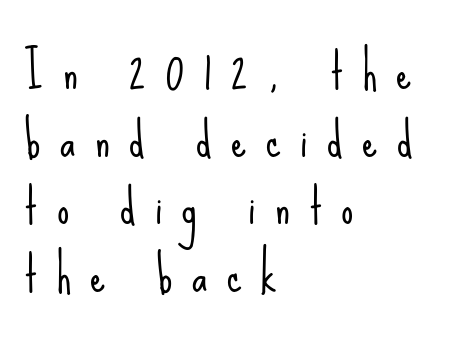
The image shows 48 px light, condensed sans-serif type, upright; set left-aligned, normal line spacing (1.41x), unusually wide letter spacing (+0.41 em), not underlined; low stroke contrast and a small x-height.
